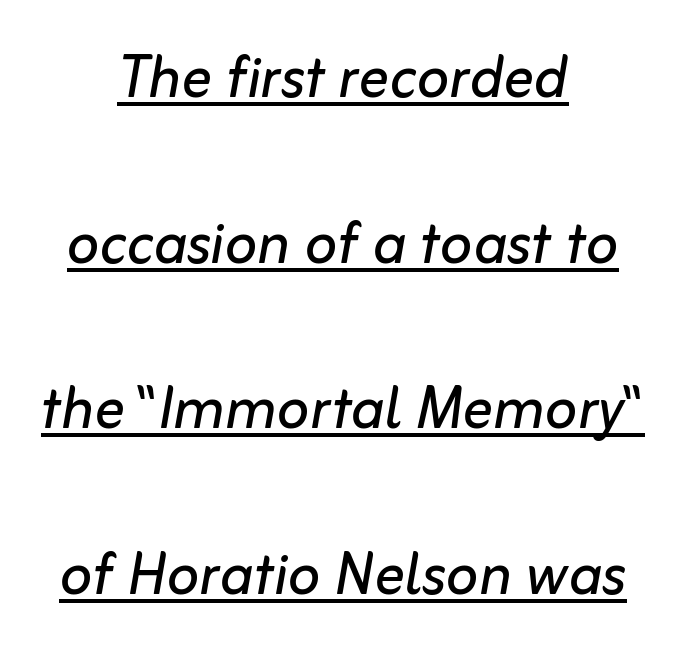
Q: Is the text bold? A: No.
Q: Is the text italic (slanted)? A: Yes, it leans right by about 10 degrees.
Q: Is the text underlined? A: Yes.
Q: How is the paragraph aligned? A: Centered.
Q: Is the spacing between letters normal or unusually wide? A: Normal.
Q: Is the spacing between lines tight, normal or loose? A: Loose.
Q: Width (condensed, normal, or wide)? A: Normal.
Q: Stroke contrast? A: Low.
Q: x-height? A: Medium.
Q: Monospaced? A: No.
